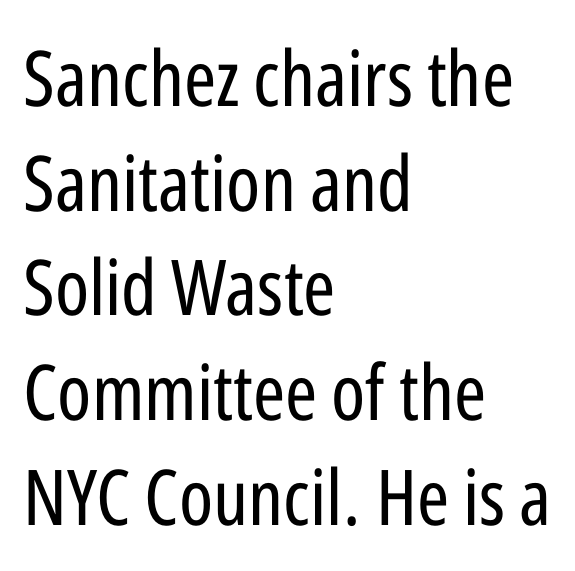
{"serif": "no", "italic": "no", "bold": "no", "weight": "regular", "width": "condensed", "stroke_contrast": "low", "x_height": "medium", "monospaced": "no", "underline": "no", "align": "left", "line_spacing": "normal", "line_spacing_ratio": 1.36, "letter_spacing": "normal", "letter_spacing_em": 0.0, "glyph_px": 77}
